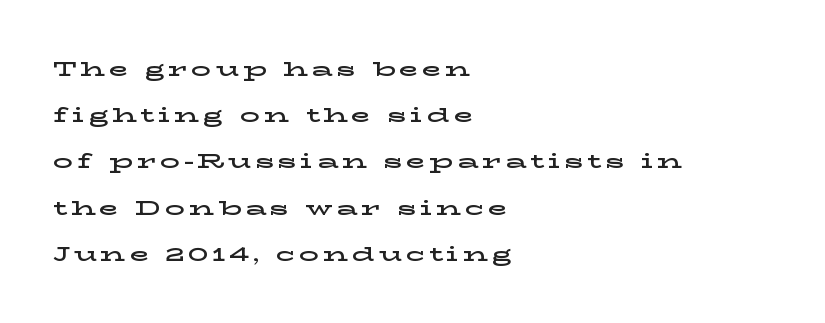
Q: Is the text italic (slanted)? A: No, it is upright.
Q: Is the text underlined? A: No.
Q: How is the paragraph aligned? A: Left-aligned.
Q: Is the spacing between lines tight, normal or loose? A: Loose.
